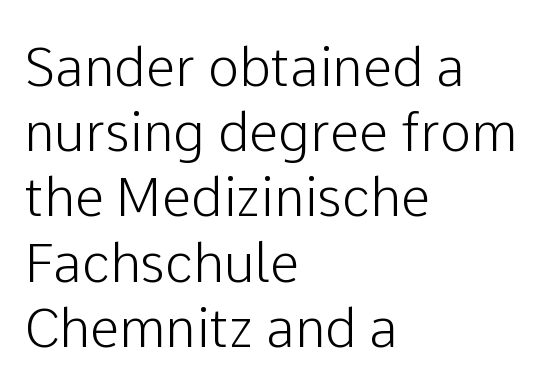
The image shows 53 px sans-serif type, upright; set left-aligned, line spacing 1.23x, normal letter spacing, not underlined; low stroke contrast and a medium x-height.
